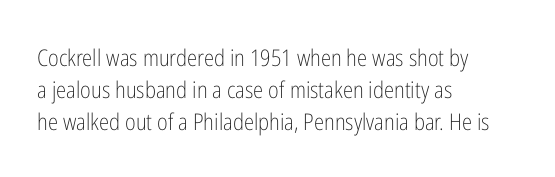
Regarding leading, the lines here are spaced in the standard way. The setting favours the left margin, as ordinary paragraphs usually do. The typeface has the unassuming heft of standard copy or less. The tracking reads as untouched default to a designer's eye. Type without underlining. Vertical strokes here are truly vertical.
